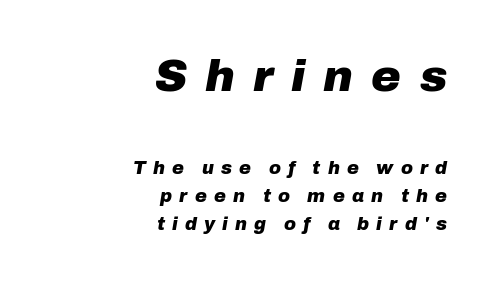
The image shows 45 px heavy type, italic (leaning right); set right-aligned, normal line spacing (1.57x), unusually wide letter spacing (+0.4 em), not underlined; the first (top) block is 2.5x larger; low stroke contrast and a medium x-height.
